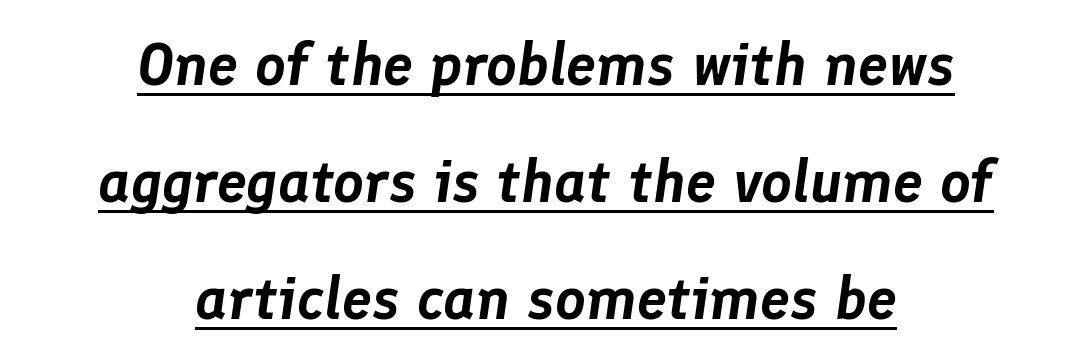
The image shows 60 px text type, italic (leaning right); set centered, loose line spacing (1.95x), normal letter spacing, underlined; low stroke contrast and a medium x-height.
